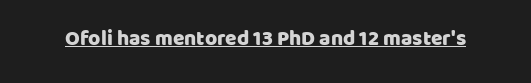
{"italic": "no", "underline": "yes", "letter_spacing": "normal", "letter_spacing_em": 0.0, "glyph_px": 21}
